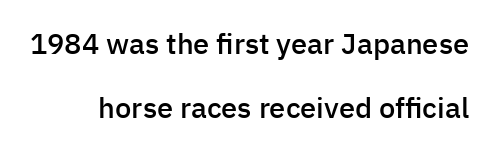
The image shows 29 px semibold sans-serif type, upright; set loose line spacing (2.21x), normal letter spacing, not underlined; low stroke contrast and a medium x-height.
